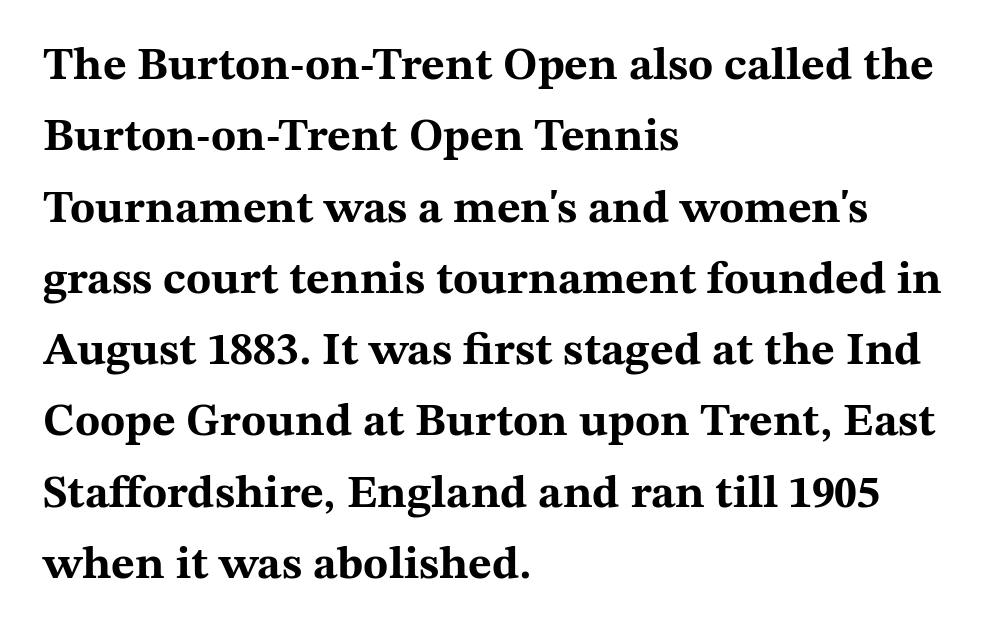
Each letter keeps its own natural width here, so spacing adapts to shape. Italic? Not at all — the glyphs are vertical. Horizontal alignment here is leftward, the default for most running prose. Regular leading. Honestly, there is no underline to notice here at all.
